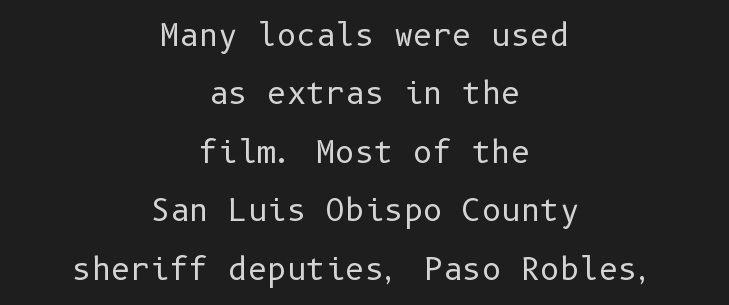
The image shows 30 px regular-weight sans-serif type, upright; set centered, loose line spacing (1.95x), normal letter spacing, not underlined; low stroke contrast and a medium x-height.
